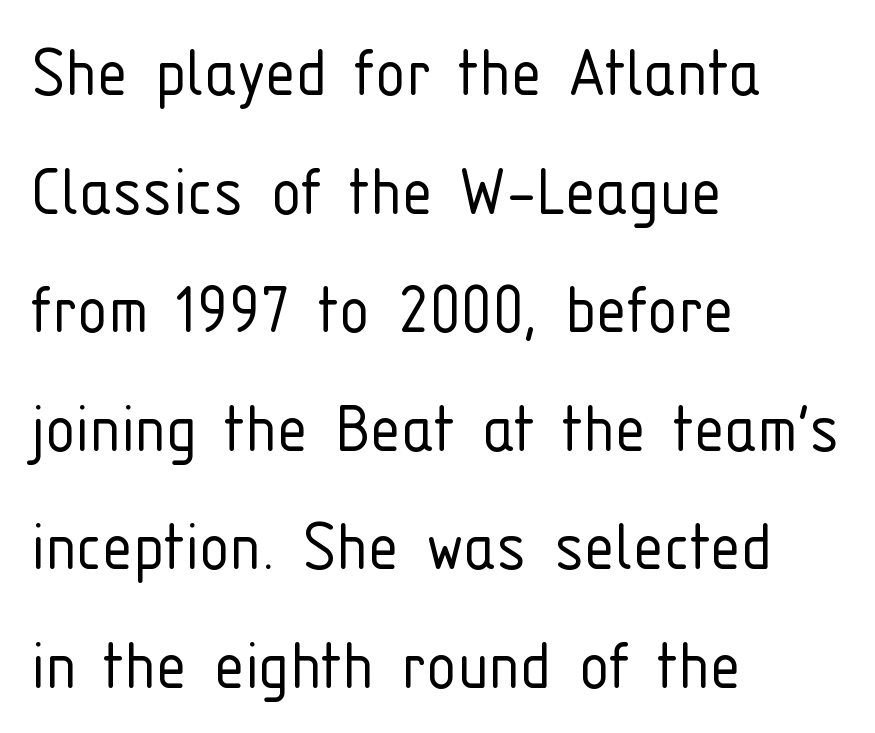
The image shows 77 px light, condensed sans-serif type, upright; set left-aligned, normal line spacing (1.54x), normal letter spacing, not underlined; low stroke contrast and a medium x-height.
